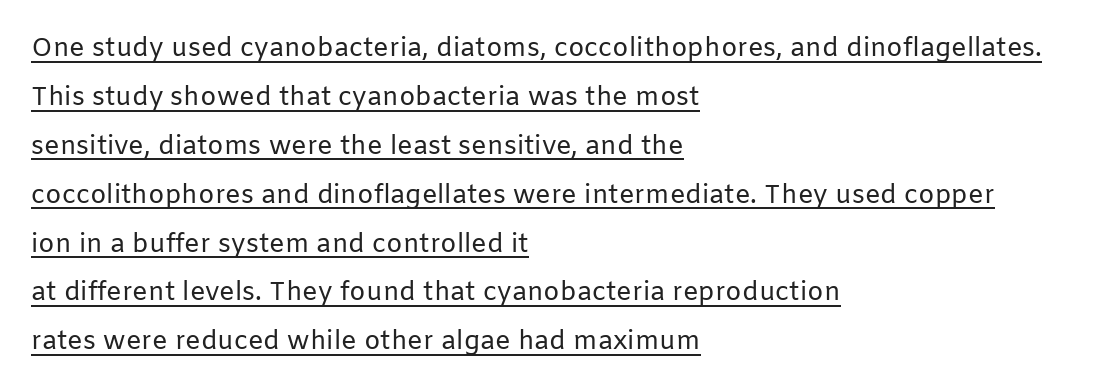
Does the copy run flush right? No — it runs flush left. This is underlined copy, the kind a proofreader might mark for attention. Is the letter spacing exaggerated? No — it looks like the ordinary default. Weight class: somewhere from thin through regular. This is roman type, the default non-slanted kind.
